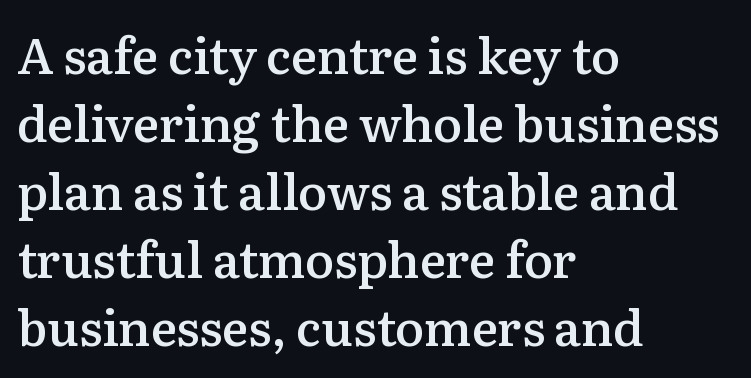
{"serif": "yes", "italic": "no", "bold": "semi", "weight": "semibold", "width": "normal", "stroke_contrast": "medium", "x_height": "medium", "monospaced": "no", "underline": "no", "align": "left", "line_spacing": "normal", "line_spacing_ratio": 1.39, "letter_spacing": "normal", "letter_spacing_em": 0.0, "glyph_px": 49}
